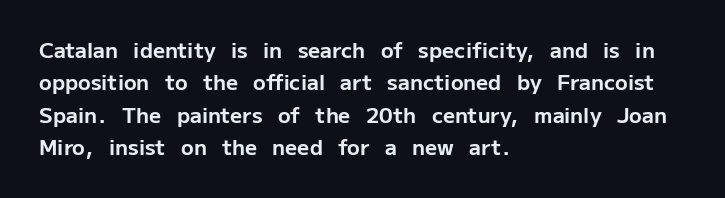
The image shows 21 px bold type, upright; set left-aligned, normal line spacing (1.54x), normal letter spacing, not underlined.
